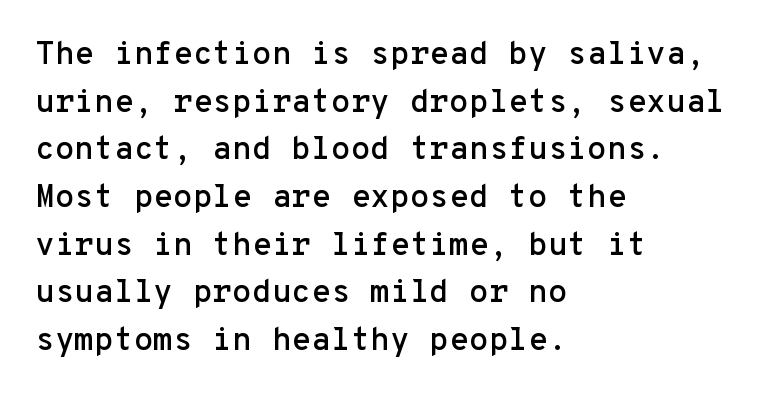
{"serif": "no", "italic": "no", "width": "normal", "stroke_contrast": "low", "x_height": "medium", "monospaced": "yes", "underline": "no", "align": "left", "line_spacing": "normal", "line_spacing_ratio": 1.49, "letter_spacing": "normal", "letter_spacing_em": 0.0, "glyph_px": 32}
